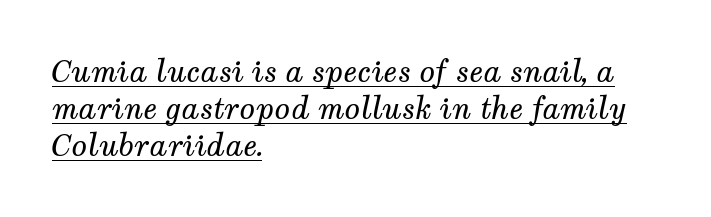
{"serif": "yes", "italic": "yes", "lean": "right", "slant_degrees": 12, "bold": "no", "weight": "regular", "width": "normal", "stroke_contrast": "medium", "x_height": "medium", "monospaced": "no", "underline": "yes", "align": "left", "line_spacing": "normal", "line_spacing_ratio": 1.27, "letter_spacing": "normal", "letter_spacing_em": 0.0, "glyph_px": 29}
